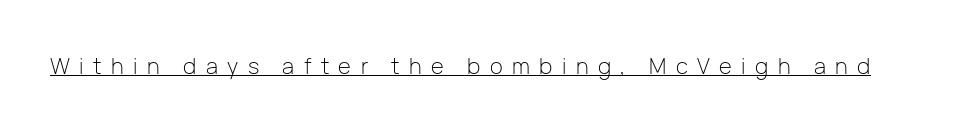
Q: Is the text bold? A: No.
Q: Is the text italic (slanted)? A: No, it is upright.
Q: Is the text underlined? A: Yes.
Q: Is the spacing between letters normal or unusually wide? A: Unusually wide.
